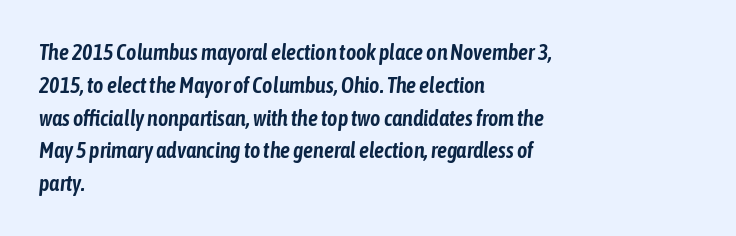
The passage shown leans; its letterforms are oblique. Nobody touched the tracking dial on this one. Typeset ragged right — the left edge is the straight one. A normal amount of white space separates one row of letters from the next. Rule under the text: the space is simply empty.
